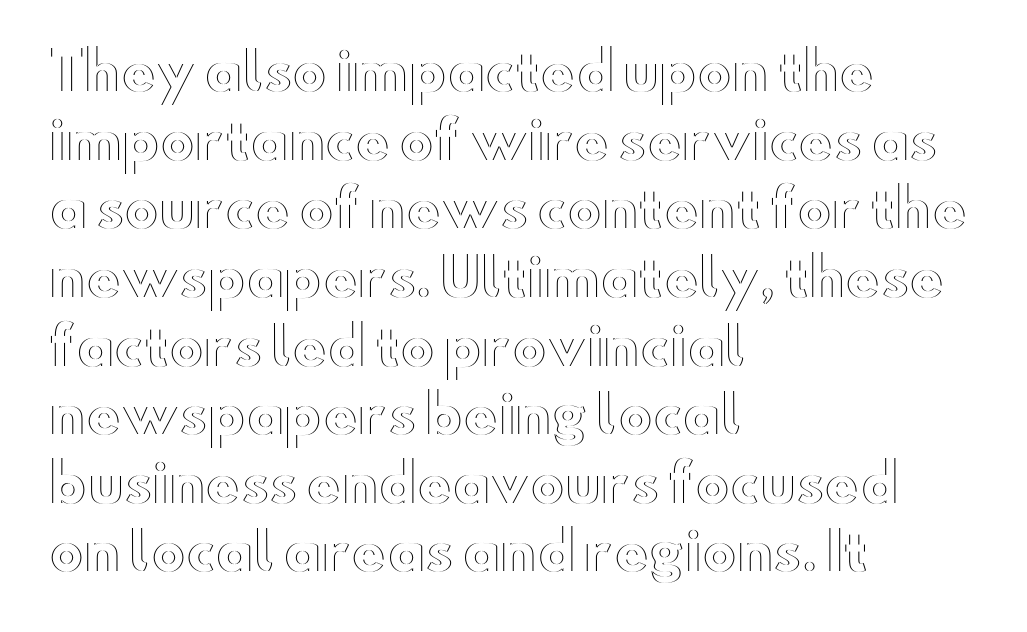
Leading matches the norm, producing a regular column. Left-aligned paragraph, ragged on the right. The type is set solid horizontally, with unmodified tracking. Beneath every word, the page is bare.
